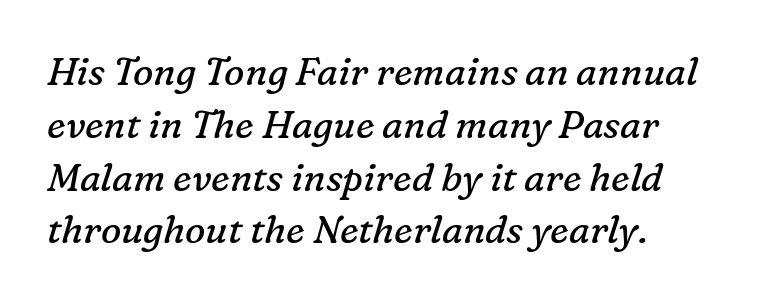
{"serif": "yes", "italic": "yes", "lean": "right", "slant_degrees": 16, "bold": "no", "weight": "regular", "width": "normal", "stroke_contrast": "low", "x_height": "medium", "monospaced": "no", "underline": "no", "align": "left", "line_spacing": "normal", "line_spacing_ratio": 1.39, "letter_spacing": "normal", "letter_spacing_em": 0.0, "glyph_px": 38}
